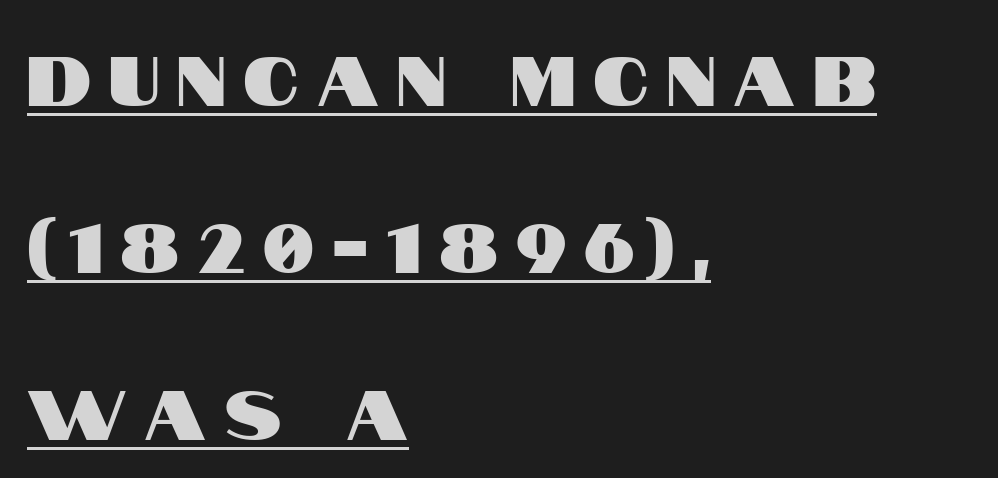
{"serif": "no", "italic": "no", "width": "condensed", "stroke_contrast": "high", "x_height": "large", "monospaced": "no", "underline": "yes", "align": "left", "line_spacing": "loose", "line_spacing_ratio": 2.42, "letter_spacing": "wide", "letter_spacing_em": 0.26, "glyph_px": 69}
